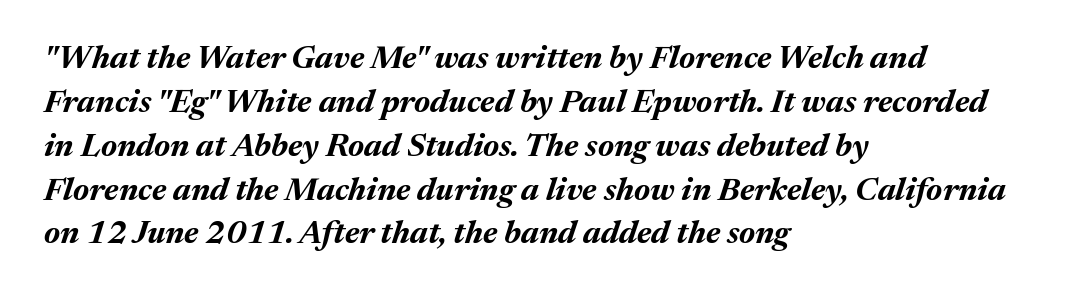
The image shows 32 px bold type, italic (leaning right); set left-aligned, normal line spacing (1.37x), normal letter spacing, not underlined; medium stroke contrast and a medium x-height.
